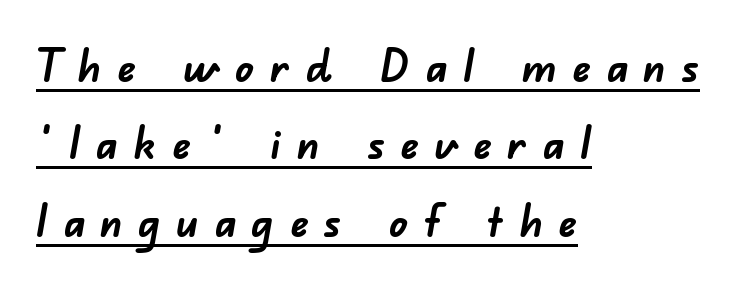
In terms of weight, the rendering is a true, heavy bold. The gaps between neighbouring characters are conspicuously large. A student would call this left alignment; a typographer would say flush left, rag right. This sample carries an underscore along the baseline area.
